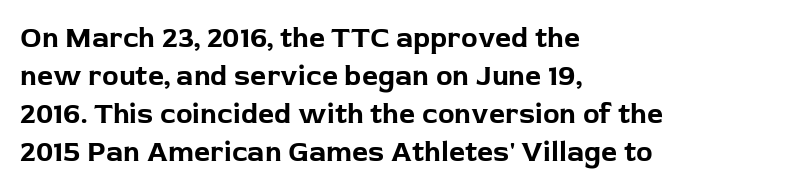
The space beneath each line is pristine and unruled. The characters look thick and weighty, a clear bold. Note the varied advance widths — an 'i' is clearly narrower than an 'm'. Unlike a traditional serif, this face leaves its strokes unadorned.
